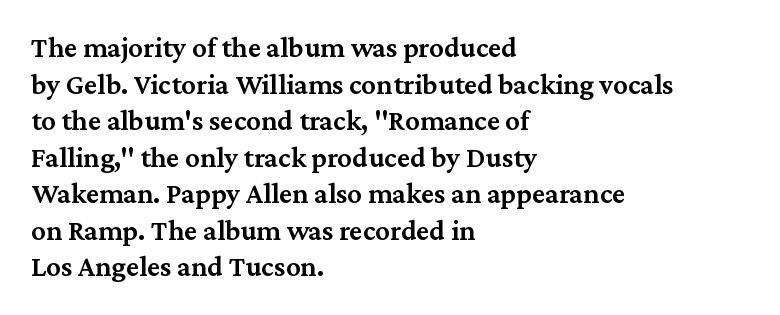
{"serif": "yes", "italic": "no", "bold": "semi", "weight": "semibold", "width": "normal", "stroke_contrast": "medium", "x_height": "medium", "monospaced": "no", "underline": "no", "align": "left", "line_spacing": "normal", "line_spacing_ratio": 1.26, "letter_spacing": "normal", "letter_spacing_em": 0.0, "glyph_px": 29}
